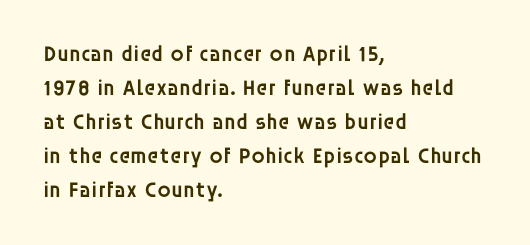
The image shows 22 px text type, upright; set left-aligned, normal line spacing (1.54x), normal letter spacing, not underlined.
